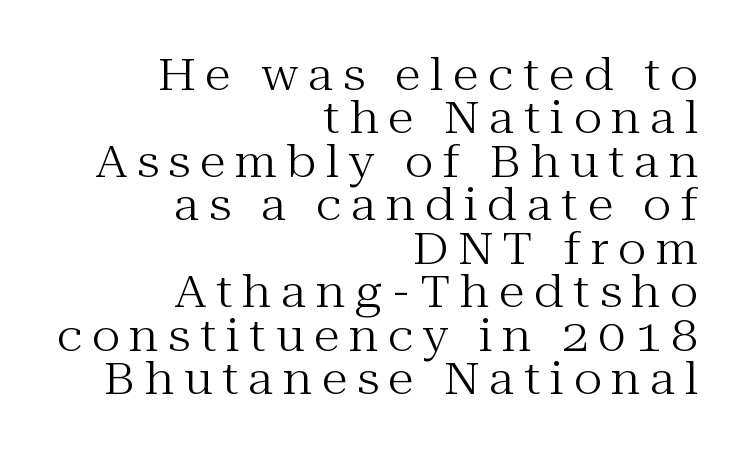
Stems here are at most as thick as an everyday book face. Serifs: yes, visible at the terminals of the letterforms. Rows of type sit shoulder to shoulder in the vertical direction. The letterforms stand isolated, each surrounded by extra space.
